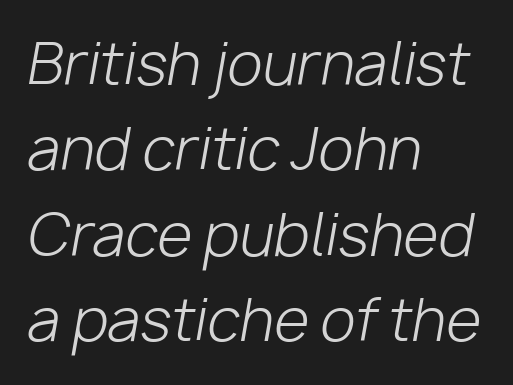
{"italic": "yes", "lean": "right", "slant_degrees": 10, "bold": "no", "weight": "light", "width": "normal", "stroke_contrast": "low", "x_height": "medium", "monospaced": "no", "underline": "no", "align": "left", "line_spacing": "normal", "line_spacing_ratio": 1.5, "letter_spacing": "normal", "letter_spacing_em": 0.0, "glyph_px": 57}
